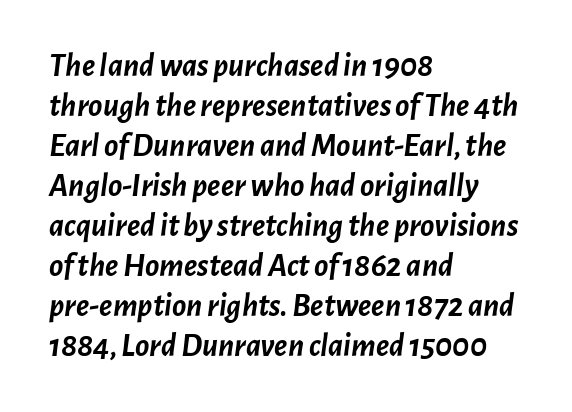
Q: Is the text bold? A: Yes.
Q: Is the text italic (slanted)? A: Yes, it leans right by about 7 degrees.
Q: Is the text underlined? A: No.
Q: How is the paragraph aligned? A: Left-aligned.
Q: Is the spacing between letters normal or unusually wide? A: Normal.
Q: Width (condensed, normal, or wide)? A: Normal.
Q: Stroke contrast? A: Low.
Q: x-height? A: Medium.
Q: Monospaced? A: No.
